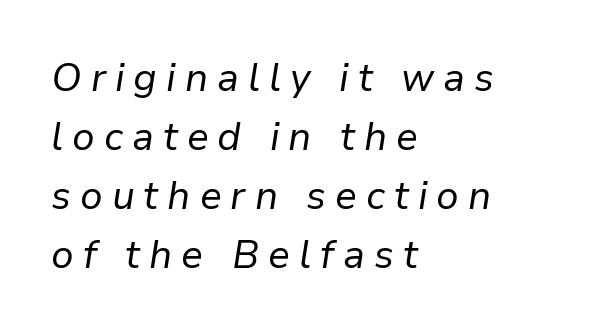
Q: Is the text bold? A: No.
Q: Is the text italic (slanted)? A: Yes, it leans right by about 9 degrees.
Q: Is the text underlined? A: No.
Q: How is the paragraph aligned? A: Left-aligned.
Q: Is the spacing between letters normal or unusually wide? A: Unusually wide.
Q: Is the spacing between lines tight, normal or loose? A: Normal.
Q: Width (condensed, normal, or wide)? A: Normal.
Q: Stroke contrast? A: Low.
Q: x-height? A: Medium.
Q: Monospaced? A: No.
